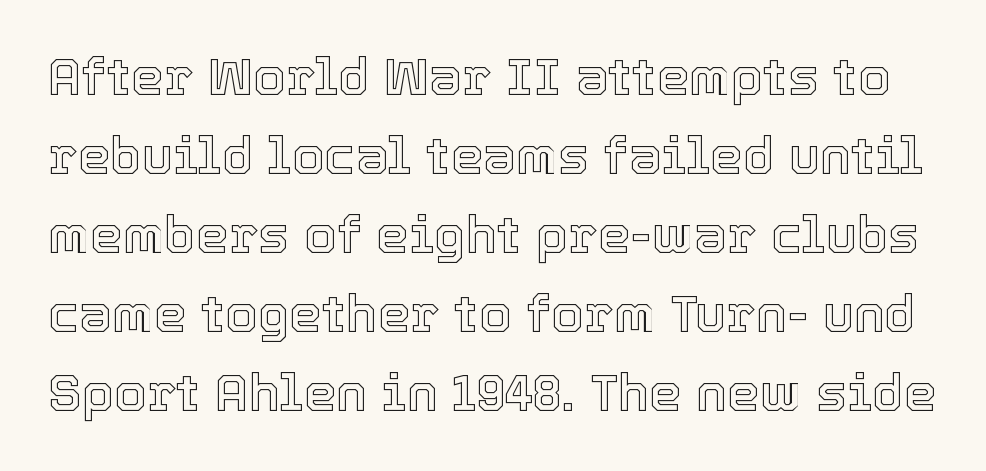
{"italic": "no", "width": "normal", "x_height": "medium", "monospaced": "no", "underline": "no", "line_spacing": "normal", "line_spacing_ratio": 1.52, "letter_spacing": "normal", "letter_spacing_em": 0.0, "glyph_px": 52}
